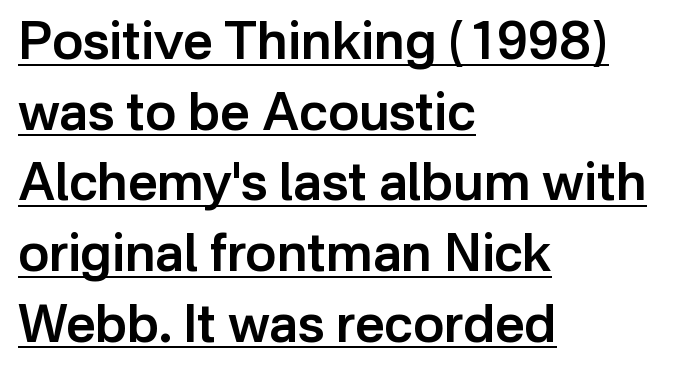
{"serif": "no", "italic": "no", "bold": "semi", "weight": "semibold", "width": "normal", "stroke_contrast": "low", "x_height": "medium", "monospaced": "no", "underline": "yes", "align": "left", "line_spacing": "normal", "line_spacing_ratio": 1.36, "letter_spacing": "normal", "letter_spacing_em": 0.0, "glyph_px": 52}
